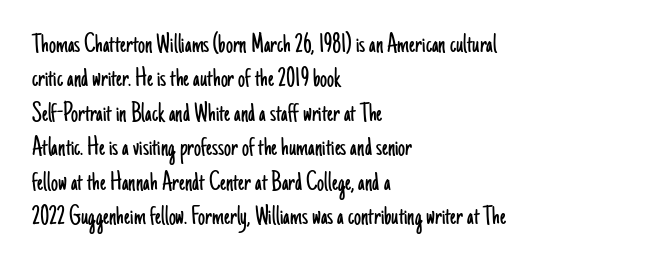
The image shows 28 px light, condensed sans-serif type, upright; set left-aligned, line spacing 1.23x, normal letter spacing, not underlined; low stroke contrast and a small x-height.
